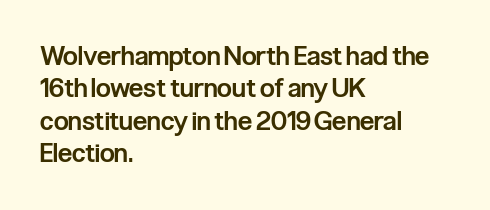
{"italic": "no", "bold": "semi", "underline": "no", "align": "left", "line_spacing": "normal", "line_spacing_ratio": 1.25, "letter_spacing": "normal", "letter_spacing_em": 0.0, "glyph_px": 26}
